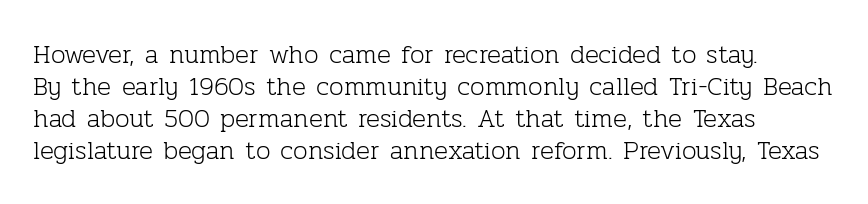
{"italic": "no", "bold": "no", "underline": "no", "line_spacing_ratio": 1.23, "letter_spacing": "normal", "letter_spacing_em": 0.0, "glyph_px": 26}
